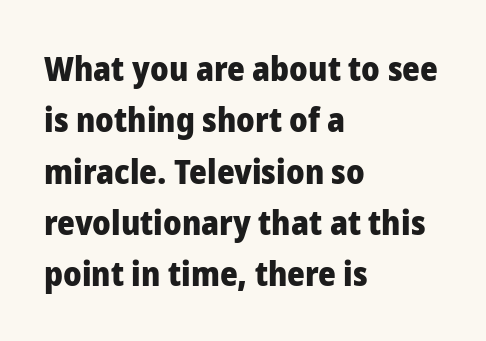
The image shows 34 px heavy sans-serif type, upright; set left-aligned, normal line spacing (1.51x), normal letter spacing, not underlined; low stroke contrast and a medium x-height.
